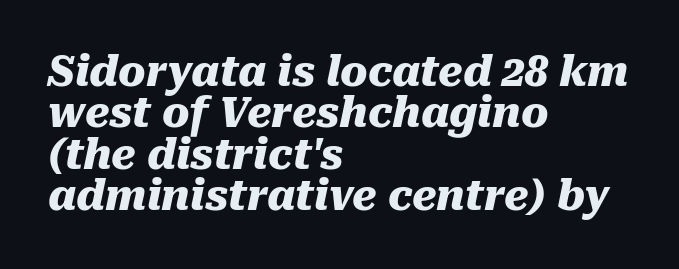
The image shows 41 px heavy type, italic (leaning right); set left-aligned, tight line spacing (1.01x), normal letter spacing, not underlined; medium stroke contrast and a medium x-height.
